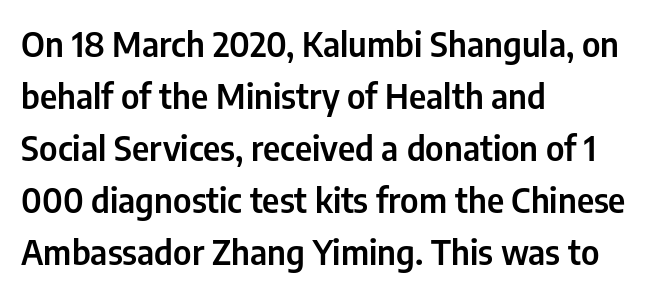
Q: Is the text italic (slanted)? A: No, it is upright.
Q: Is the typeface a serif or a sans-serif typeface? A: Sans-serif.
Q: Is the text underlined? A: No.
Q: How is the paragraph aligned? A: Left-aligned.
Q: Is the spacing between letters normal or unusually wide? A: Normal.
Q: Is the spacing between lines tight, normal or loose? A: Normal.
Q: Width (condensed, normal, or wide)? A: Condensed.
Q: Stroke contrast? A: Low.
Q: x-height? A: Medium.
Q: Monospaced? A: No.
